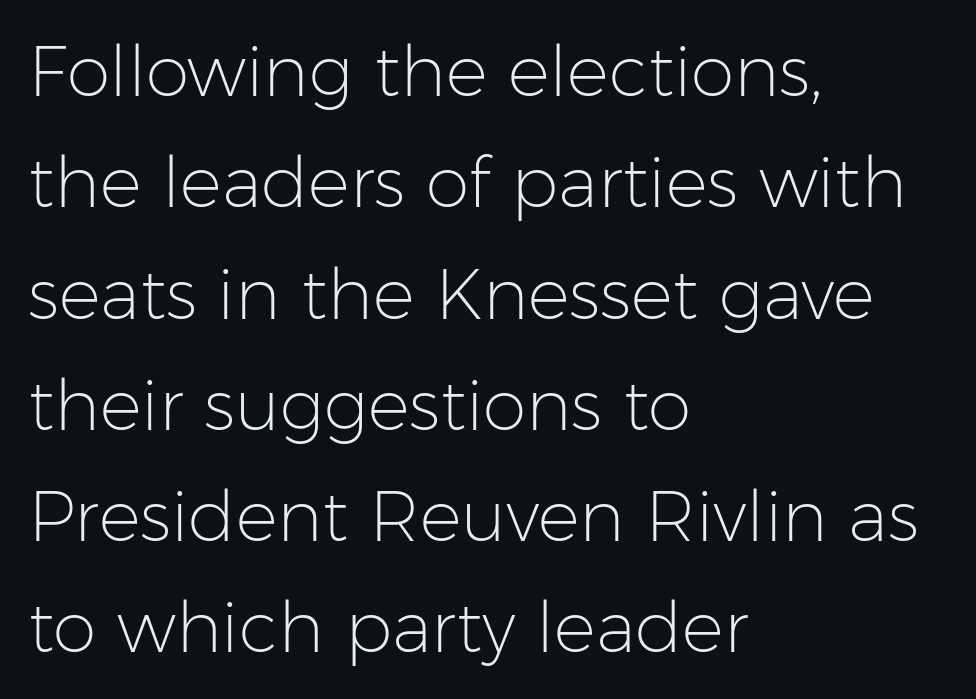
Q: Is the text bold? A: No.
Q: Is the text italic (slanted)? A: No, it is upright.
Q: Is the typeface a serif or a sans-serif typeface? A: Sans-serif.
Q: Is the text underlined? A: No.
Q: How is the paragraph aligned? A: Left-aligned.
Q: Is the spacing between letters normal or unusually wide? A: Normal.
Q: Is the spacing between lines tight, normal or loose? A: Normal.
Q: Width (condensed, normal, or wide)? A: Normal.
Q: Stroke contrast? A: Low.
Q: x-height? A: Medium.
Q: Monospaced? A: No.
